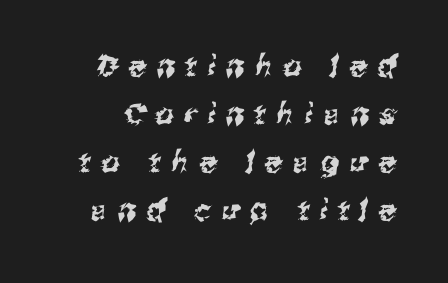
Q: Is the typeface a serif or a sans-serif typeface? A: Sans-serif.
Q: Is the text underlined? A: No.
Q: Is the spacing between letters normal or unusually wide? A: Unusually wide.
Q: Is the spacing between lines tight, normal or loose? A: Normal.
Q: Width (condensed, normal, or wide)? A: Normal.
Q: Stroke contrast? A: Medium.
Q: x-height? A: Medium.
Q: Monospaced? A: No.
